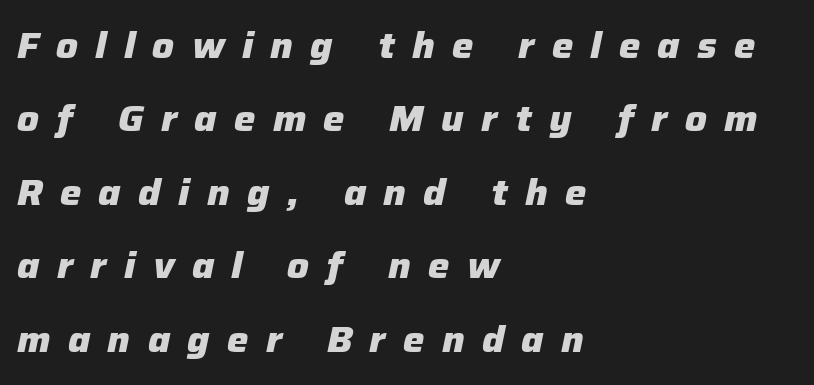
The image shows 36 px heavy type, italic (leaning right); set left-aligned, loose line spacing (2.04x), unusually wide letter spacing (+0.48 em), not underlined; low stroke contrast and a medium x-height.
